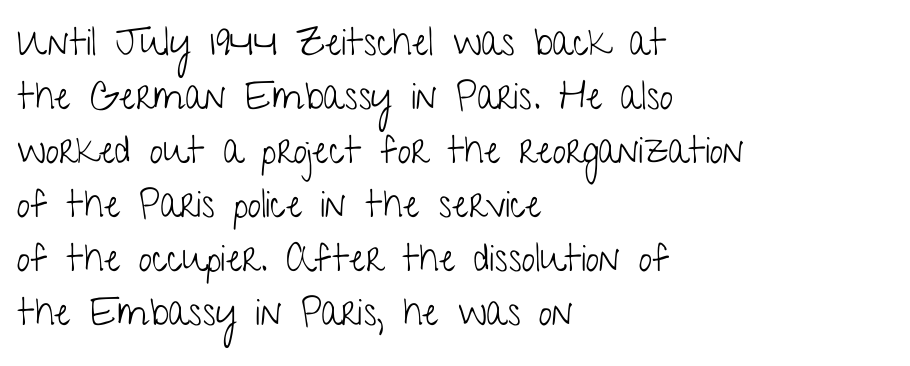
The image shows 38 px light, condensed sans-serif type, upright; set left-aligned, normal line spacing (1.42x), normal letter spacing, not underlined; low stroke contrast and a medium x-height.
